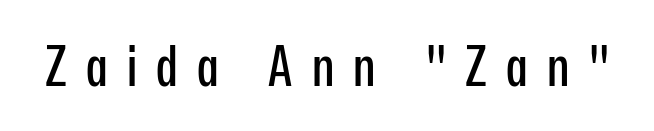
The image shows 55 px condensed sans-serif type, upright; set unusually wide letter spacing (+0.35 em), not underlined; low stroke contrast and a medium x-height.
